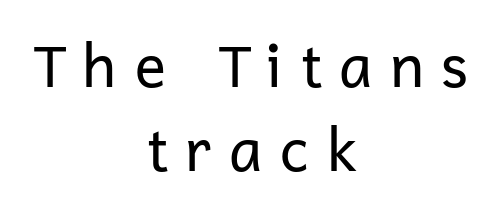
The image shows 59 px regular-weight sans-serif type, upright; set centered, normal line spacing (1.42x), unusually wide letter spacing (+0.26 em), not underlined; low stroke contrast and a medium x-height.
